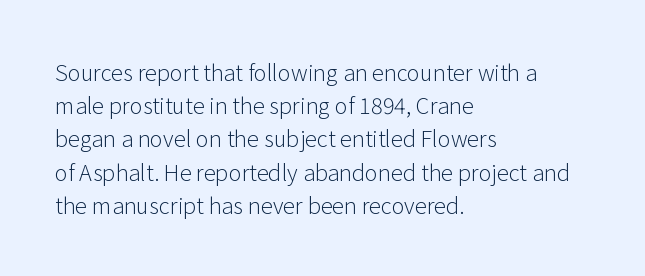
The image shows 22 px text type, upright; set left-aligned, normal line spacing (1.51x), normal letter spacing, not underlined.
